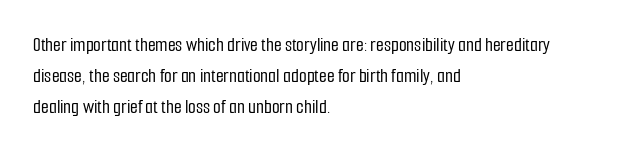
The image shows 20 px text type, upright; set left-aligned, normal line spacing (1.56x), normal letter spacing, not underlined.
